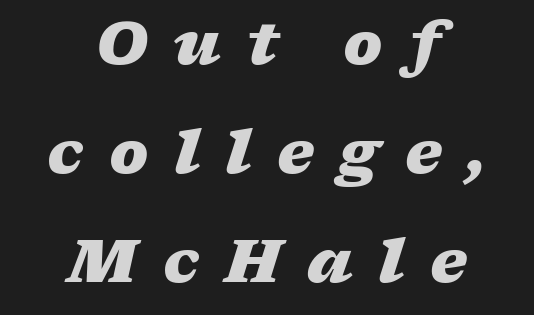
The image shows 59 px heavy, wide type, italic (leaning right); set centered, line spacing 1.85x, unusually wide letter spacing (+0.43 em), not underlined; low stroke contrast and a medium x-height.
